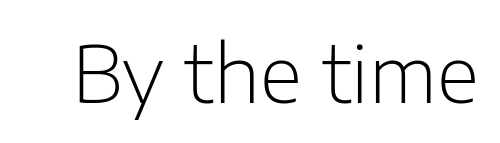
{"serif": "no", "italic": "no", "bold": "no", "weight": "light", "width": "normal", "stroke_contrast": "low", "x_height": "medium", "monospaced": "no", "underline": "no", "letter_spacing": "normal", "letter_spacing_em": 0.0, "glyph_px": 78}
